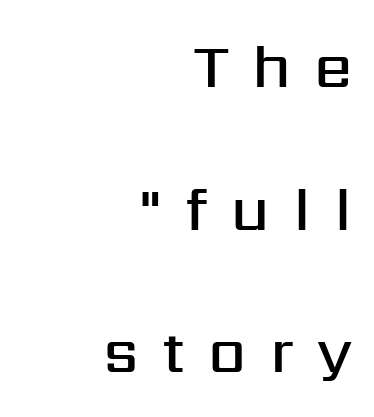
Underline: absent. The letters advance in unequal steps, a hallmark of proportional type. This sample trades compactness for vertical openness between lines. Designer's note — italics off, roman on. Substantial extra tracking has been applied to these lines.
